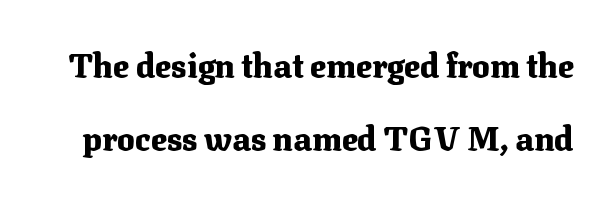
{"serif": "yes", "italic": "no", "bold": "yes", "weight": "heavy", "width": "normal", "stroke_contrast": "medium", "x_height": "medium", "monospaced": "no", "underline": "no", "line_spacing": "loose", "line_spacing_ratio": 2.2, "letter_spacing": "normal", "letter_spacing_em": 0.0, "glyph_px": 33}
